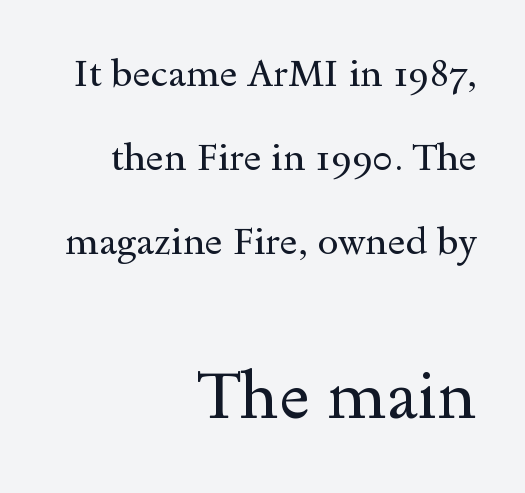
The image shows 66 px regular-weight, wide serif type, upright; set right-aligned, loose line spacing (2.21x), normal letter spacing, not underlined; the second (bottom) block is 1.74x larger; a small x-height.
